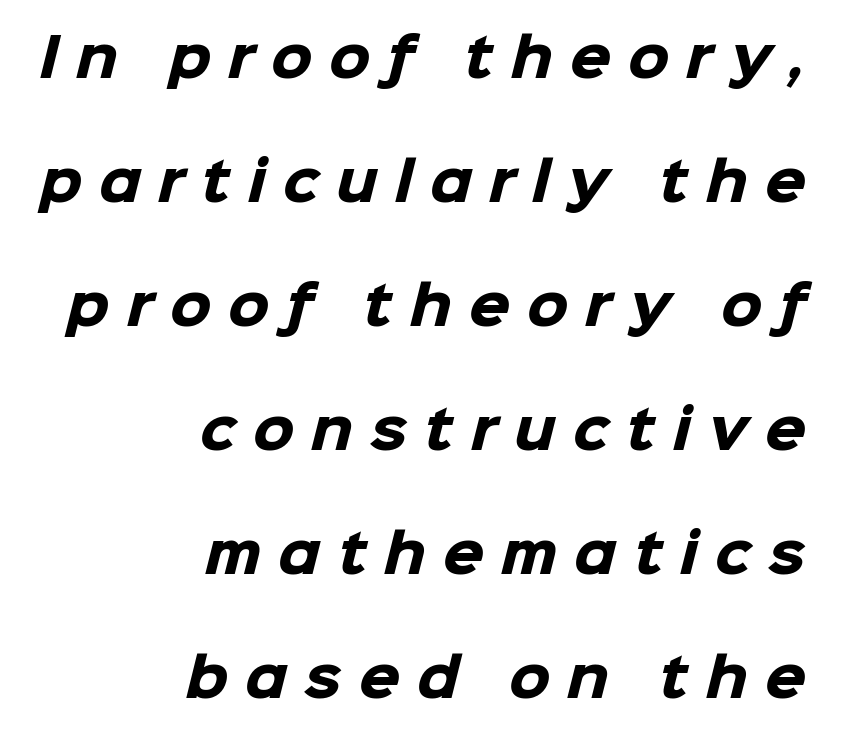
{"serif": "no", "bold": "yes", "weight": "heavy", "width": "normal", "stroke_contrast": "low", "x_height": "medium", "monospaced": "no", "underline": "no", "align": "right", "line_spacing": "loose", "line_spacing_ratio": 2.34, "letter_spacing": "wide", "letter_spacing_em": 0.32, "glyph_px": 53}
